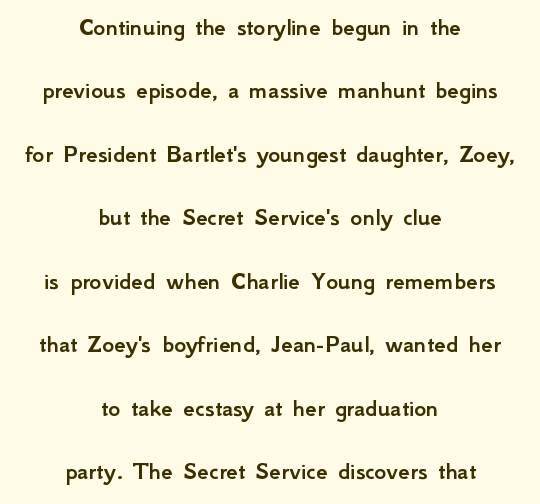
{"italic": "no", "underline": "no", "align": "center", "line_spacing": "loose", "line_spacing_ratio": 2.44, "letter_spacing": "normal", "letter_spacing_em": 0.0, "glyph_px": 26}
